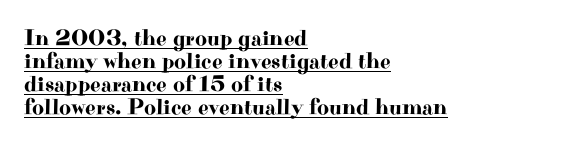
Q: Is the text italic (slanted)? A: No, it is upright.
Q: Is the text underlined? A: Yes.
Q: How is the paragraph aligned? A: Left-aligned.
Q: Is the spacing between letters normal or unusually wide? A: Normal.
Q: Is the spacing between lines tight, normal or loose? A: Tight.
